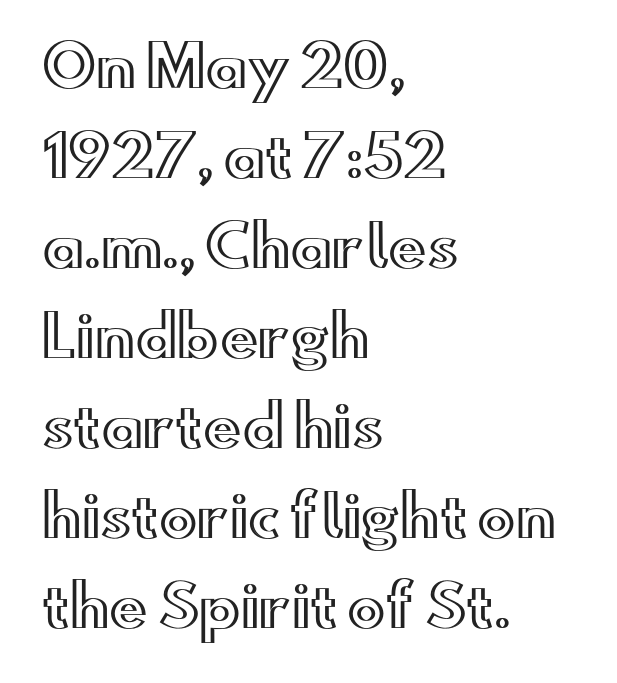
The passage is arranged the way most books set body copy — flush left. Words appear dense and cohesive because spacing is normal. No word sits above an underline. Varying glyph widths throughout — classic text-font behaviour.
